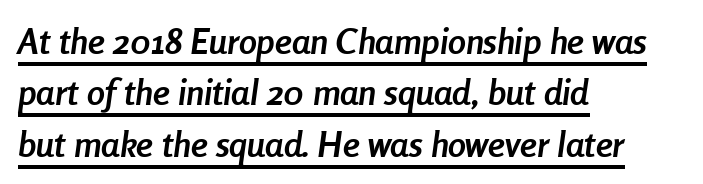
Q: Is the text bold? A: Yes.
Q: Is the text italic (slanted)? A: Yes, it leans right by about 8 degrees.
Q: Is the text underlined? A: Yes.
Q: How is the paragraph aligned? A: Left-aligned.
Q: Is the spacing between letters normal or unusually wide? A: Normal.
Q: Is the spacing between lines tight, normal or loose? A: Normal.
Q: Width (condensed, normal, or wide)? A: Condensed.
Q: Stroke contrast? A: Low.
Q: x-height? A: Medium.
Q: Monospaced? A: No.
